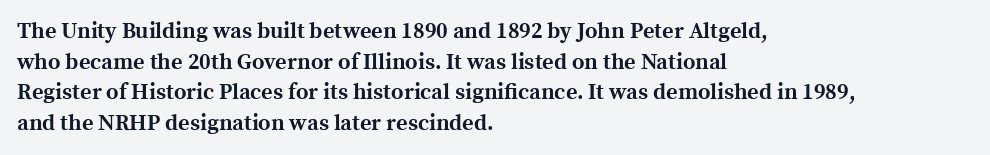
{"italic": "no", "bold": "yes", "underline": "no", "align": "left", "line_spacing": "normal", "line_spacing_ratio": 1.39, "letter_spacing": "normal", "letter_spacing_em": 0.0, "glyph_px": 22}
